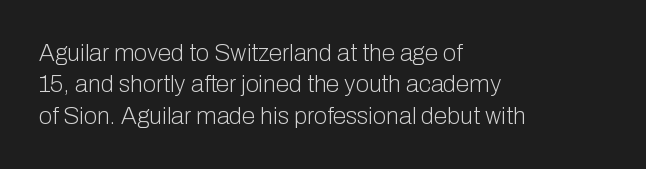
The image shows 24 px text type, upright; set left-aligned, normal line spacing (1.31x), normal letter spacing, not underlined.
